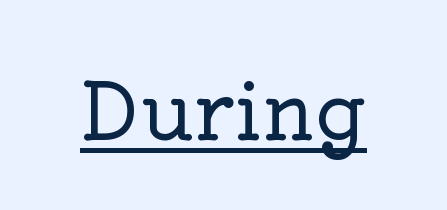
{"serif": "yes", "italic": "no", "width": "normal", "stroke_contrast": "low", "x_height": "medium", "monospaced": "no", "underline": "yes", "letter_spacing": "normal", "letter_spacing_em": 0.0, "glyph_px": 78}
